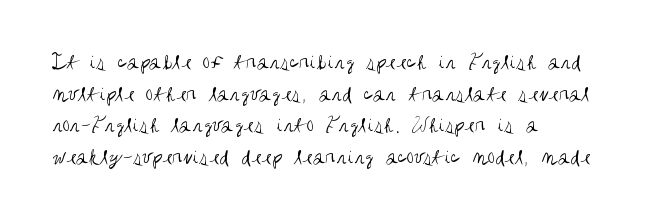
Q: Is the text bold? A: No.
Q: Is the text underlined? A: No.
Q: How is the paragraph aligned? A: Left-aligned.
Q: Is the spacing between letters normal or unusually wide? A: Normal.
Q: Is the spacing between lines tight, normal or loose? A: Normal.
